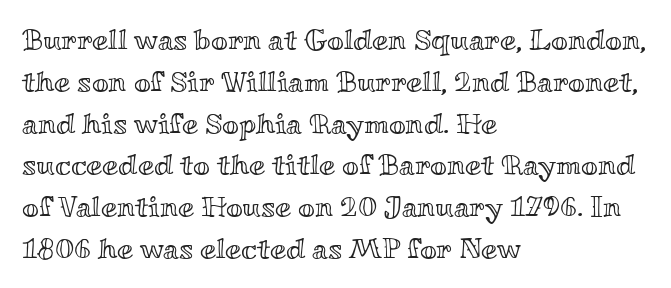
Words float on clear page, feet unadorned. All the whitespace from short lines collects on the right. Observe the ordinary spacing: letters are neighbours, not strangers. Think of a printed novel: that variable character pitch is what you see here. Every stem runs plumb, perpendicular to the baseline.
